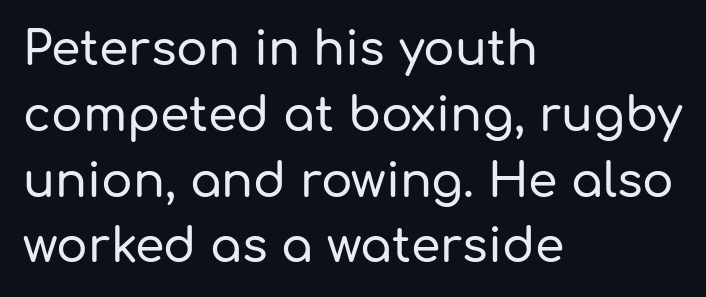
{"serif": "no", "italic": "no", "width": "normal", "stroke_contrast": "low", "x_height": "medium", "monospaced": "no", "underline": "no", "align": "left", "line_spacing": "normal", "line_spacing_ratio": 1.4, "letter_spacing": "normal", "letter_spacing_em": 0.0, "glyph_px": 47}
